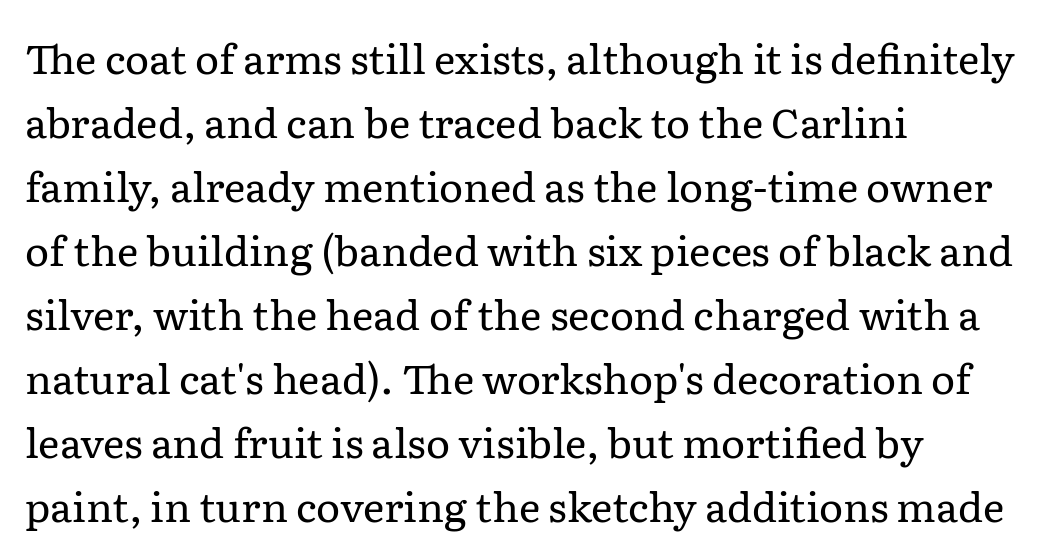
Q: Is the text bold? A: No.
Q: Is the text italic (slanted)? A: No, it is upright.
Q: Is the typeface a serif or a sans-serif typeface? A: Serif.
Q: Is the text underlined? A: No.
Q: How is the paragraph aligned? A: Left-aligned.
Q: Is the spacing between letters normal or unusually wide? A: Normal.
Q: Is the spacing between lines tight, normal or loose? A: Normal.
Q: Width (condensed, normal, or wide)? A: Normal.
Q: Stroke contrast? A: Low.
Q: x-height? A: Medium.
Q: Monospaced? A: No.
